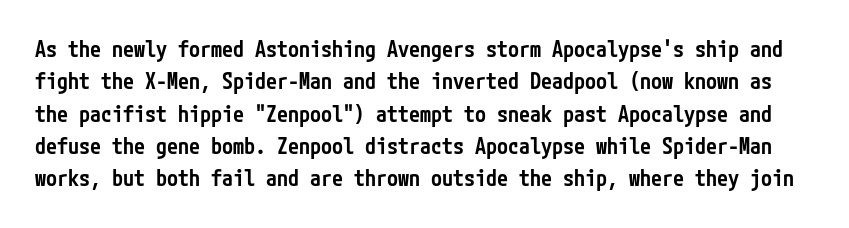
The image shows 22 px text type, upright; set normal line spacing (1.47x), normal letter spacing, not underlined.
